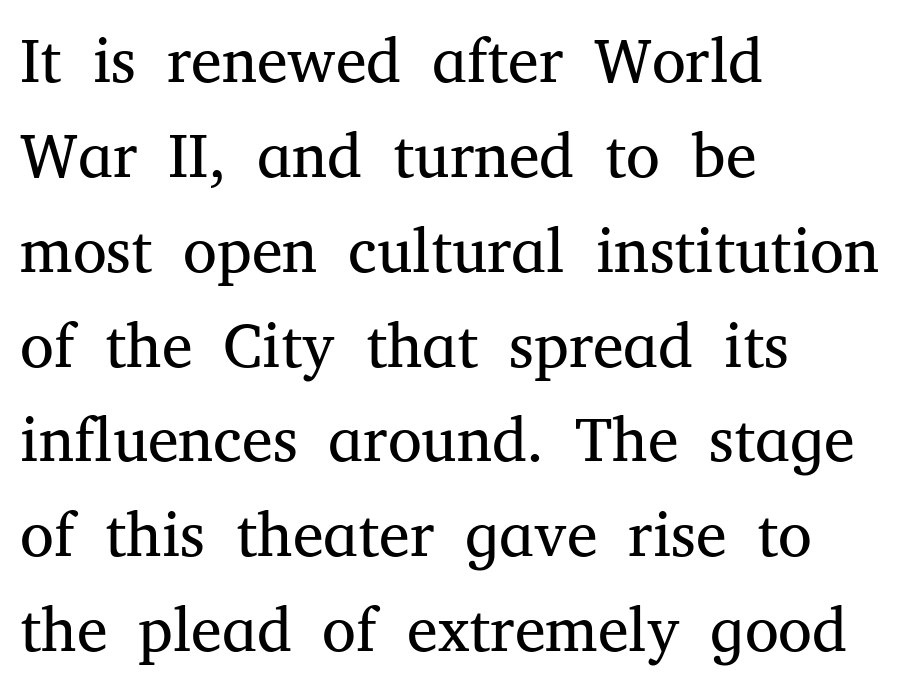
The text was rendered using a seriffed face with decorative stroke endings. Just letters on the line, the space beneath them empty. The gaps between neighbouring characters are ordinary and unremarkable. Summary of vertical rhythm: regular, with standard interline spacing.
